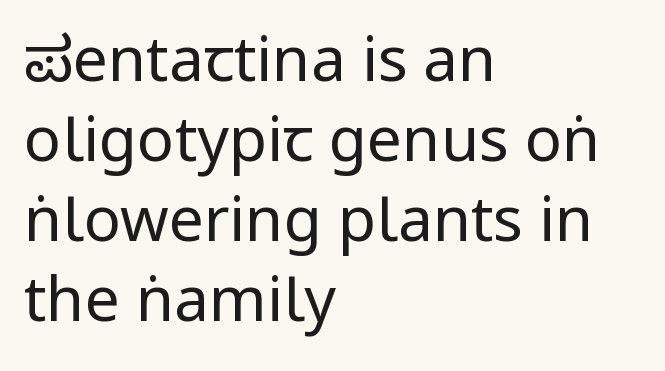
Q: Is the text bold? A: No.
Q: Is the text italic (slanted)? A: No, it is upright.
Q: Is the typeface a serif or a sans-serif typeface? A: Sans-serif.
Q: Is the text underlined? A: No.
Q: How is the paragraph aligned? A: Left-aligned.
Q: Is the spacing between letters normal or unusually wide? A: Normal.
Q: Is the spacing between lines tight, normal or loose? A: Normal.
Q: Width (condensed, normal, or wide)? A: Condensed.
Q: Stroke contrast? A: Low.
